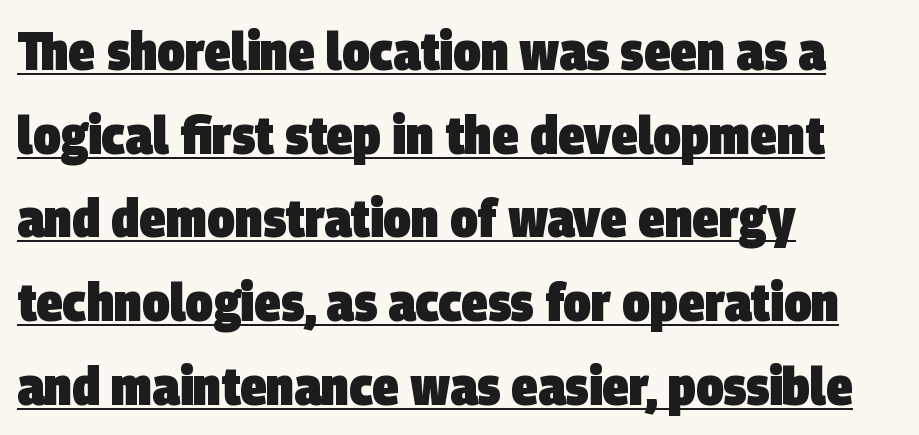
{"serif": "no", "bold": "yes", "weight": "heavy", "width": "condensed", "stroke_contrast": "low", "x_height": "large", "monospaced": "no", "underline": "yes", "align": "left", "line_spacing": "normal", "line_spacing_ratio": 1.55, "letter_spacing": "normal", "letter_spacing_em": 0.0, "glyph_px": 54}
